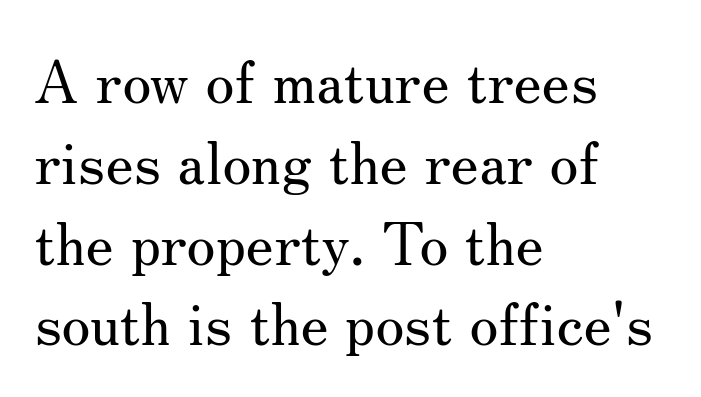
Underline: absent. The line texture is even and compact thanks to regular tracking. The face looks like a standard text weight, possibly lighter. Ascenders rise straight up at ninety degrees. Every row of glyphs begins at an identical x-position on the left. To sum up the face: it has serifs.
